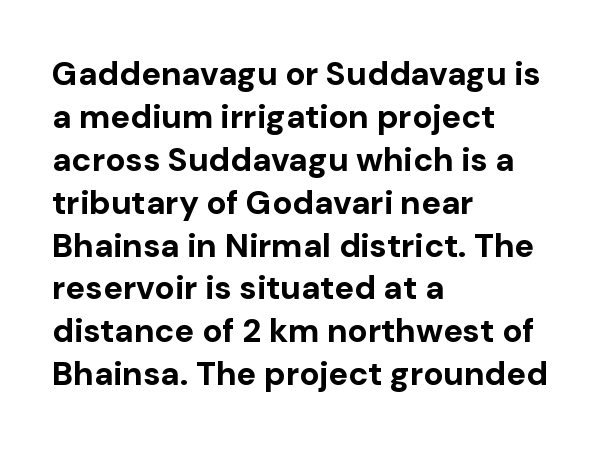
Layout note: lines flush left. Strokes here are thick enough to call this a true bold. The font family rendered here belongs to the sans-serif group. The area under the type is left untouched.
